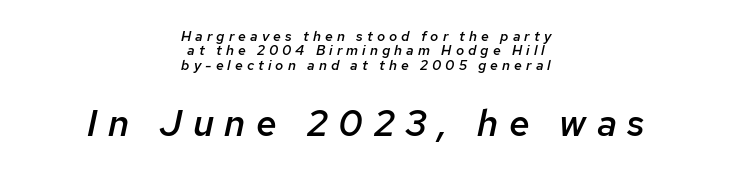
{"italic": "yes", "lean": "right", "slant_degrees": 12, "bold": "semi", "weight": "semibold", "width": "normal", "stroke_contrast": "low", "x_height": "medium", "monospaced": "no", "underline": "no", "align": "center", "line_spacing": "tight", "line_spacing_ratio": 1.02, "letter_spacing": "wide", "letter_spacing_em": 0.29, "larger_block": "second", "size_ratio": 2.64, "glyph_px": 37}
